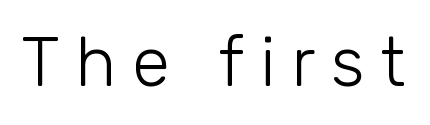
The strip under each line holds only bare page. Short note: letters widely spaced. Summary of weight: not heavy and not bold. The font's upright variant was chosen for this text.
